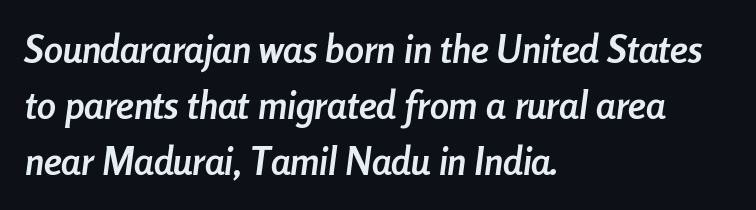
The image shows 38 px semibold, condensed type, italic (leaning right); set left-aligned, normal line spacing (1.48x), normal letter spacing, not underlined; low stroke contrast and a medium x-height.
